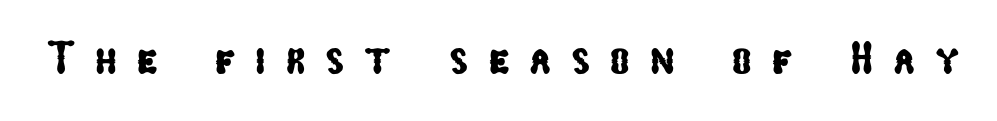
{"serif": "no", "width": "condensed", "stroke_contrast": "low", "x_height": "medium", "monospaced": "no", "underline": "no", "letter_spacing": "wide", "letter_spacing_em": 0.43, "glyph_px": 46}
